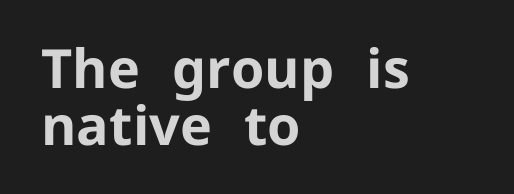
The image shows 54 px bold sans-serif type, upright; set left-aligned, tight line spacing (1.06x), normal letter spacing, not underlined; low stroke contrast and a medium x-height.
